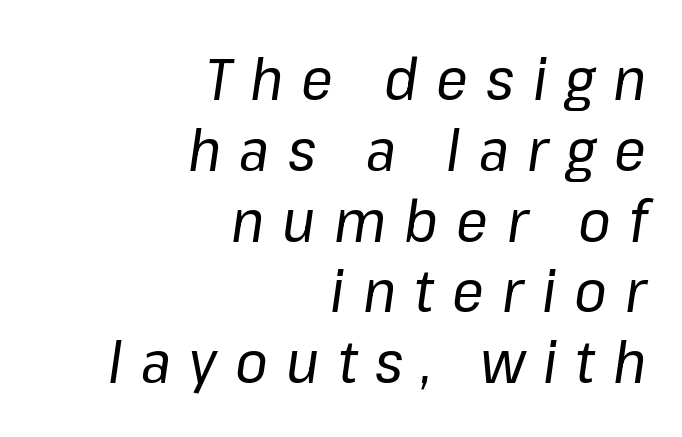
Typeset ragged left — the right edge is the straight one. Note the varied advance widths — an 'i' is clearly narrower than an 'm'. The whole block is typeset with a tilt. Is the type heavy? It reads as light-to-regular instead. Glyph-to-glyph distance is far greater than everyday printed text. Plain, unruled lines of type.
